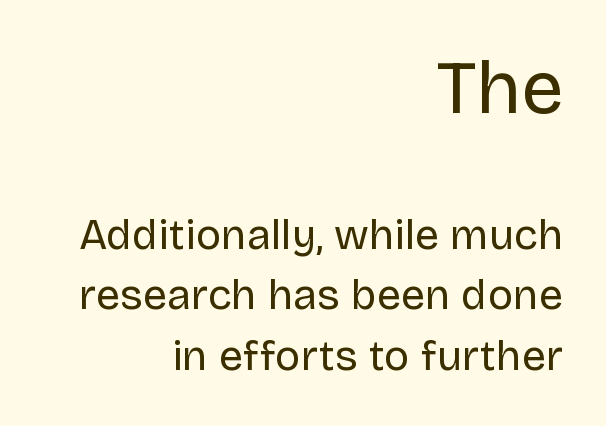
Q: Is the text bold? A: No.
Q: Is the text italic (slanted)? A: No, it is upright.
Q: Is the typeface a serif or a sans-serif typeface? A: Sans-serif.
Q: Is the text underlined? A: No.
Q: How is the paragraph aligned? A: Right-aligned.
Q: Is the spacing between letters normal or unusually wide? A: Normal.
Q: Is the spacing between lines tight, normal or loose? A: Normal.
Q: Which block of text is set in a larger size, the first (top) or the second (bottom)? A: The first (top) one.
Q: Width (condensed, normal, or wide)? A: Normal.
Q: Stroke contrast? A: Low.
Q: x-height? A: Large.
Q: Monospaced? A: No.
